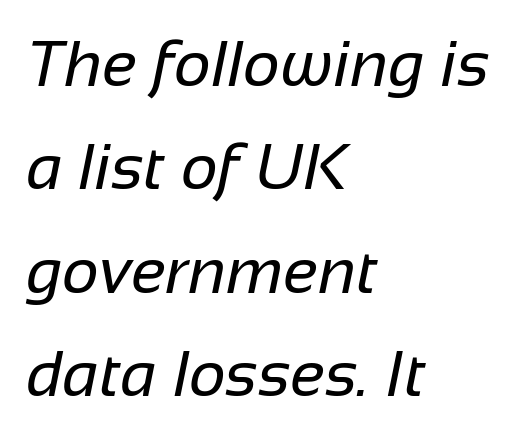
Q: Is the text bold? A: No.
Q: Is the typeface a serif or a sans-serif typeface? A: Sans-serif.
Q: Is the text underlined? A: No.
Q: How is the paragraph aligned? A: Left-aligned.
Q: Is the spacing between letters normal or unusually wide? A: Normal.
Q: Is the spacing between lines tight, normal or loose? A: Normal.
Q: Width (condensed, normal, or wide)? A: Normal.
Q: Stroke contrast? A: Low.
Q: x-height? A: Medium.
Q: Monospaced? A: No.
